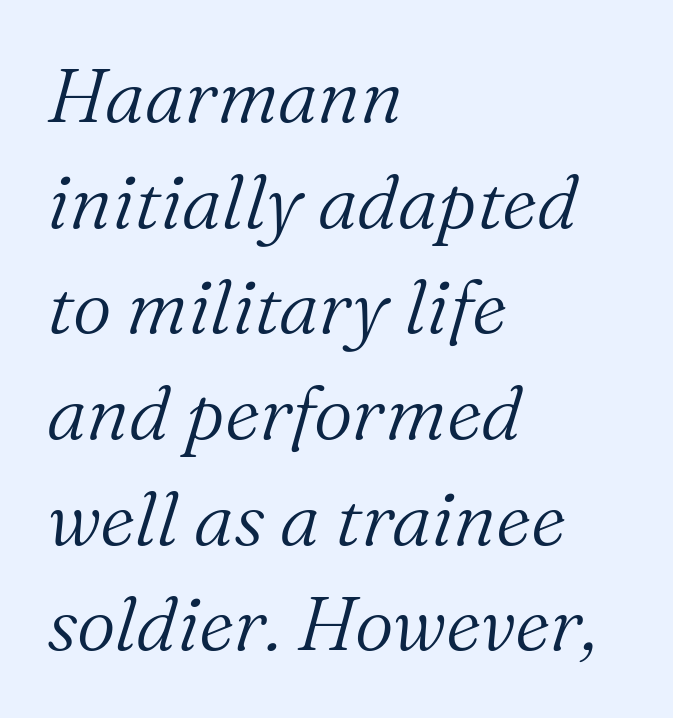
{"serif": "yes", "italic": "yes", "lean": "right", "slant_degrees": 16, "bold": "no", "weight": "light", "width": "normal", "stroke_contrast": "medium", "x_height": "medium", "monospaced": "no", "underline": "no", "align": "left", "line_spacing": "normal", "line_spacing_ratio": 1.39, "letter_spacing": "normal", "letter_spacing_em": 0.0, "glyph_px": 76}
